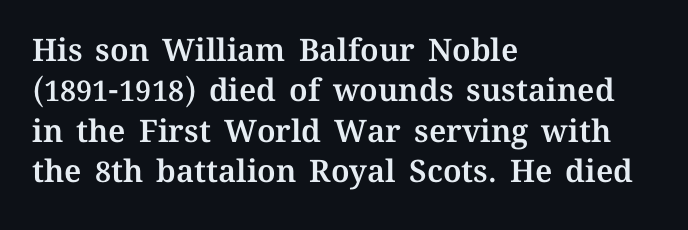
The image shows 31 px text type, upright; set left-aligned, normal line spacing (1.3x), normal letter spacing, not underlined; medium stroke contrast and a medium x-height.
